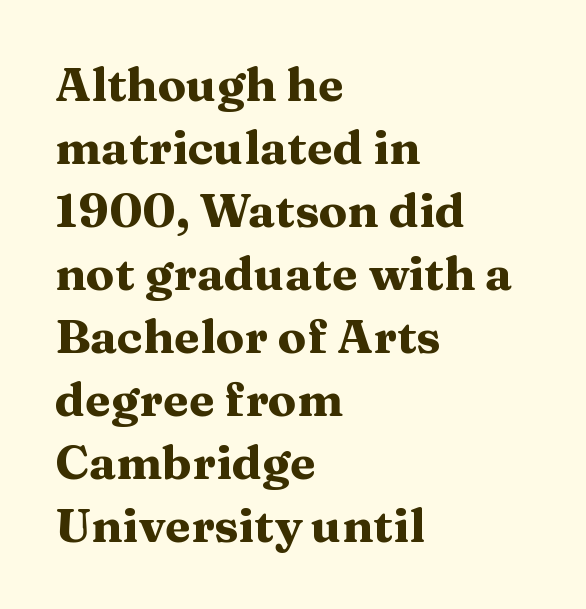
The passage shown is not underscored anywhere. Summary of vertical rhythm: regular, with standard interline spacing. Do the characters align in a grid? No, the font is proportional. These lines were composed using upright roman letters. Students, this is bold: see how much ink each stroke carries. I'd call this a serif setting — the letters wear small feet.
